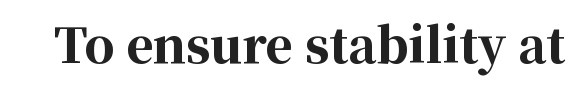
Q: Is the text bold? A: Yes.
Q: Is the text italic (slanted)? A: No, it is upright.
Q: Is the typeface a serif or a sans-serif typeface? A: Serif.
Q: Is the text underlined? A: No.
Q: Is the spacing between letters normal or unusually wide? A: Normal.
Q: Width (condensed, normal, or wide)? A: Normal.
Q: Stroke contrast? A: High.
Q: x-height? A: Medium.
Q: Monospaced? A: No.
